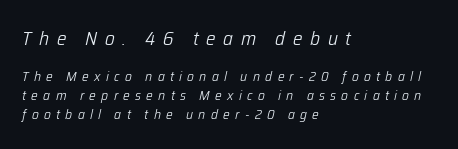
The image shows 20 px text type, italic (leaning right); set left-aligned, normal line spacing (1.36x), unusually wide letter spacing (+0.38 em), not underlined; the first (top) block is 1.43x larger.
